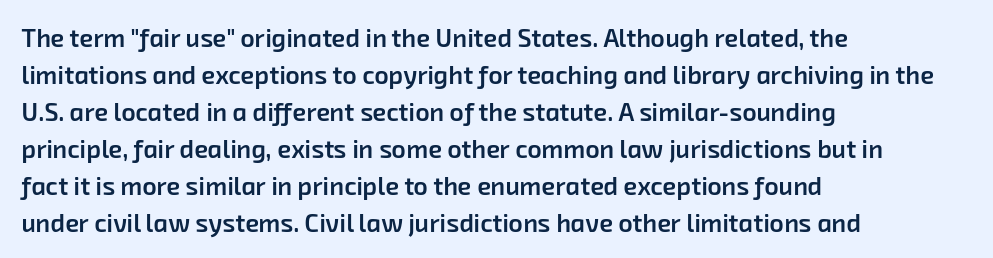
Tracking here is standard; glyphs follow each other at the usual distance. The designer left line spacing at the default. Compared with an ordinary text face, these strokes are moderately heavier — a semibold. Underline: absent. This rendering uses left alignment, leaving the right contour irregular.
